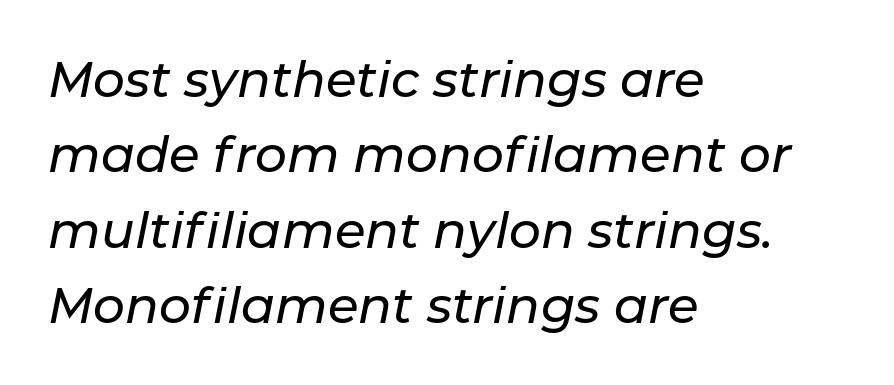
{"italic": "yes", "lean": "right", "slant_degrees": 11, "width": "normal", "stroke_contrast": "low", "x_height": "medium", "monospaced": "no", "underline": "no", "align": "left", "line_spacing": "normal", "line_spacing_ratio": 1.51, "letter_spacing": "normal", "letter_spacing_em": 0.0, "glyph_px": 50}
